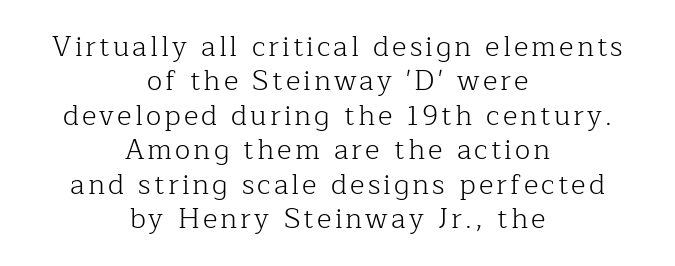
Q: Is the text bold? A: No.
Q: Is the text italic (slanted)? A: No, it is upright.
Q: Is the typeface a serif or a sans-serif typeface? A: Serif.
Q: Is the text underlined? A: No.
Q: How is the paragraph aligned? A: Centered.
Q: Width (condensed, normal, or wide)? A: Normal.
Q: Stroke contrast? A: Low.
Q: x-height? A: Medium.
Q: Monospaced? A: No.
